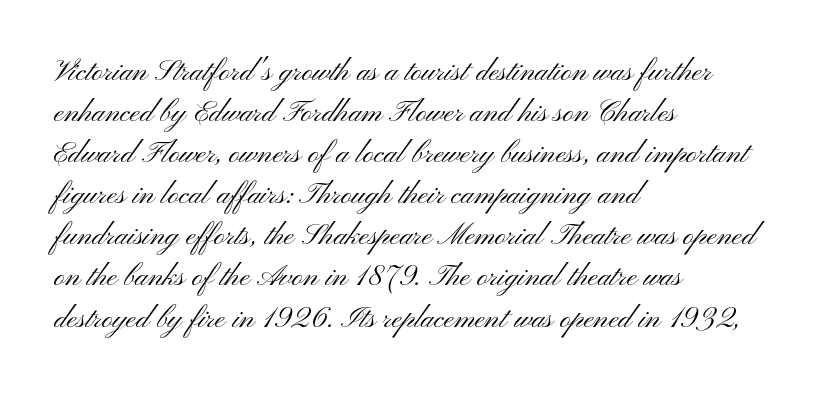
The image shows 30 px light, wide sans-serif type; set left-aligned, normal line spacing (1.37x), normal letter spacing, not underlined; medium stroke contrast and a small x-height.
